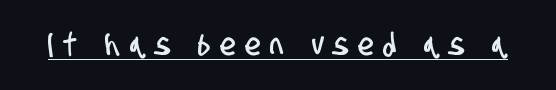
The image shows 31 px condensed sans-serif type; set unusually wide letter spacing (+0.33 em), underlined; low stroke contrast and a large x-height.
